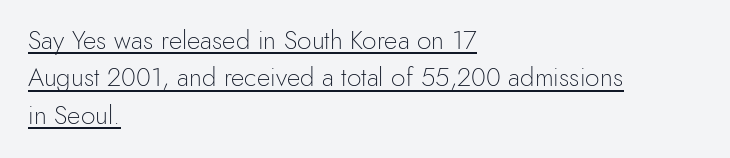
The image shows 26 px text type, upright; set left-aligned, normal line spacing (1.44x), normal letter spacing, underlined.
